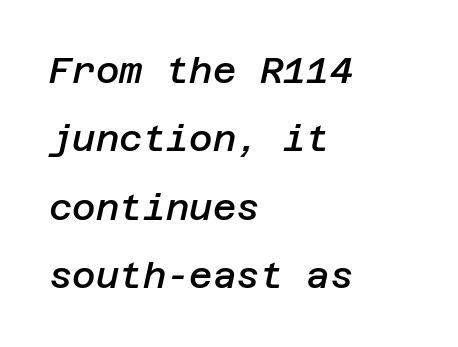
Q: Is the text bold? A: Semi-bold.
Q: Is the text italic (slanted)? A: Yes, it leans right by about 12 degrees.
Q: Is the text underlined? A: No.
Q: How is the paragraph aligned? A: Left-aligned.
Q: Is the spacing between letters normal or unusually wide? A: Normal.
Q: Is the spacing between lines tight, normal or loose? A: Loose.
Q: Width (condensed, normal, or wide)? A: Normal.
Q: Stroke contrast? A: Low.
Q: x-height? A: Large.
